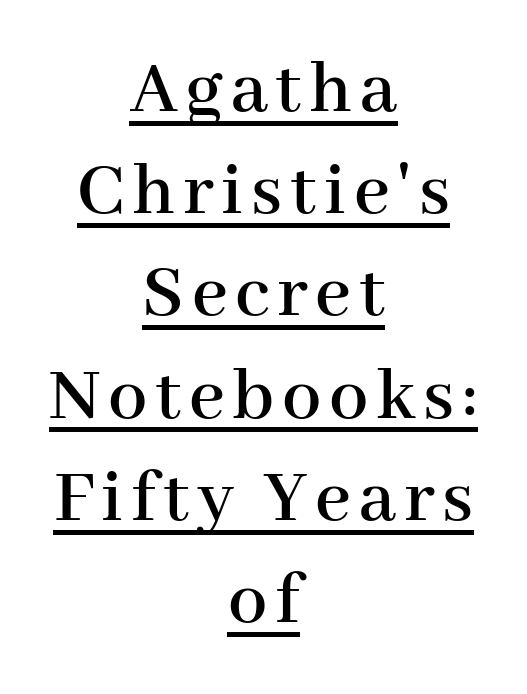
Each new line begins a customary step beneath the previous one. The sample's only ornament is a line tracing under the words. The lettering stays uniformly vertical, giving the passage a roman look. The rag falls on both sides of this text block equally.
